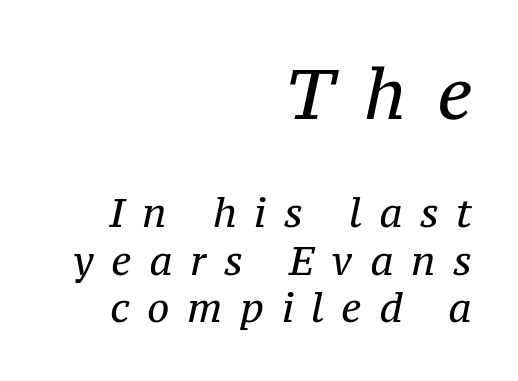
The image shows 70 px regular-weight serif type, italic (leaning right); set right-aligned, line spacing 1.19x, unusually wide letter spacing (+0.44 em), not underlined; the first (top) block is 1.75x larger; medium stroke contrast and a medium x-height.
